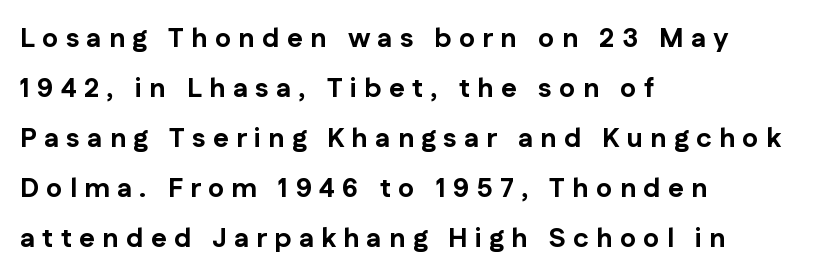
{"italic": "no", "bold": "yes", "underline": "no", "align": "left", "line_spacing_ratio": 1.85, "letter_spacing": "wide", "letter_spacing_em": 0.27, "glyph_px": 27}
